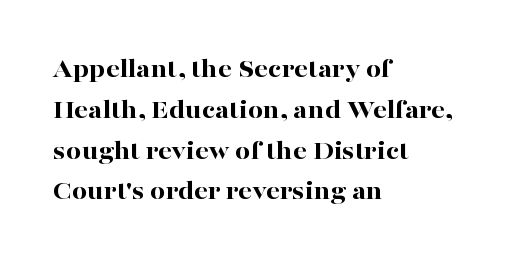
{"italic": "no", "bold": "yes", "underline": "no", "align": "left", "line_spacing": "normal", "line_spacing_ratio": 1.51, "letter_spacing": "normal", "letter_spacing_em": 0.0, "glyph_px": 27}
